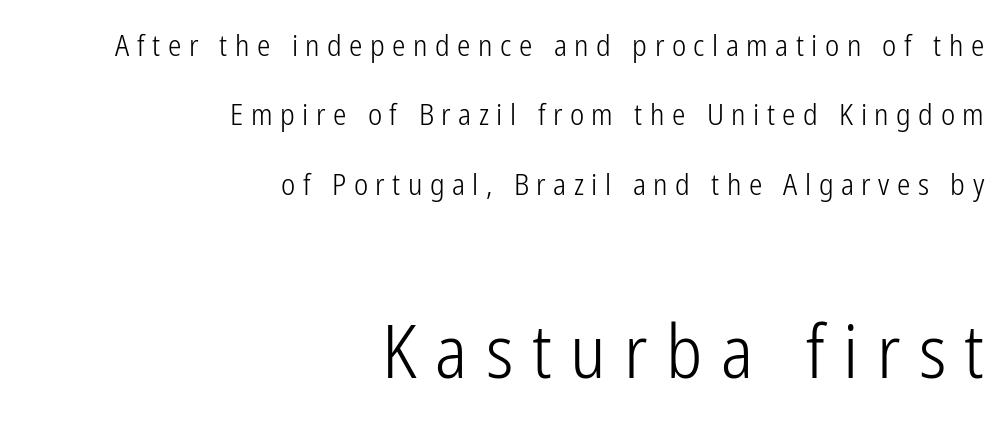
Q: Is the text bold? A: No.
Q: Is the text italic (slanted)? A: No, it is upright.
Q: Is the typeface a serif or a sans-serif typeface? A: Sans-serif.
Q: Is the text underlined? A: No.
Q: How is the paragraph aligned? A: Right-aligned.
Q: Is the spacing between letters normal or unusually wide? A: Unusually wide.
Q: Is the spacing between lines tight, normal or loose? A: Loose.
Q: Which block of text is set in a larger size, the first (top) or the second (bottom)? A: The second (bottom) one.
Q: Width (condensed, normal, or wide)? A: Condensed.
Q: Stroke contrast? A: Low.
Q: x-height? A: Medium.
Q: Monospaced? A: No.
